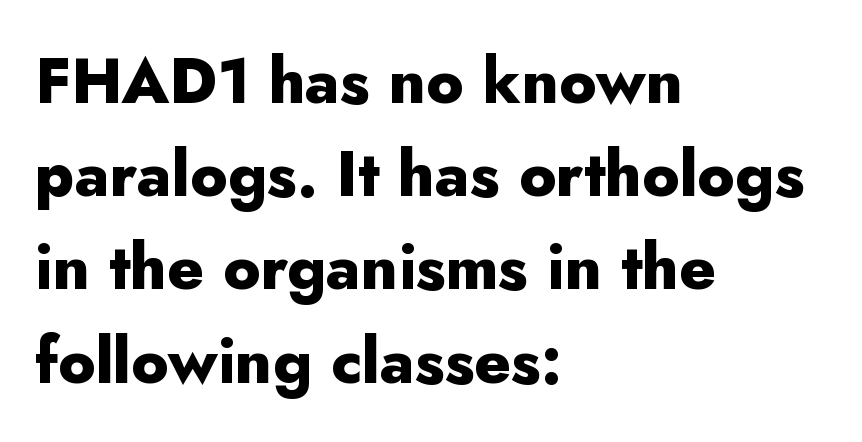
Q: Is the text bold? A: Yes.
Q: Is the text italic (slanted)? A: No, it is upright.
Q: Is the typeface a serif or a sans-serif typeface? A: Sans-serif.
Q: Is the text underlined? A: No.
Q: How is the paragraph aligned? A: Left-aligned.
Q: Is the spacing between letters normal or unusually wide? A: Normal.
Q: Is the spacing between lines tight, normal or loose? A: Normal.
Q: Width (condensed, normal, or wide)? A: Normal.
Q: Stroke contrast? A: Low.
Q: x-height? A: Small.
Q: Monospaced? A: No.
